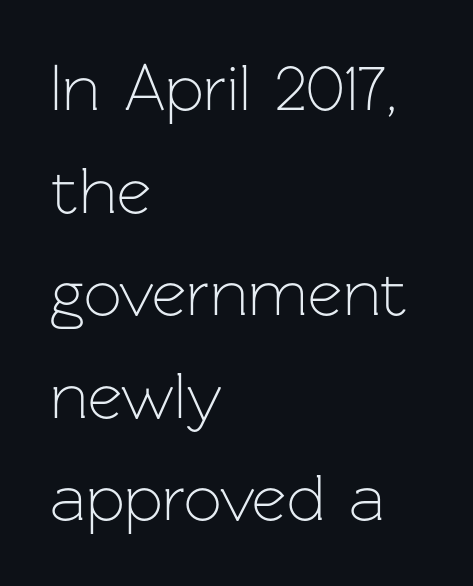
The image shows 67 px light sans-serif type, upright; set left-aligned, normal line spacing (1.53x), normal letter spacing, not underlined; low stroke contrast and a medium x-height.
